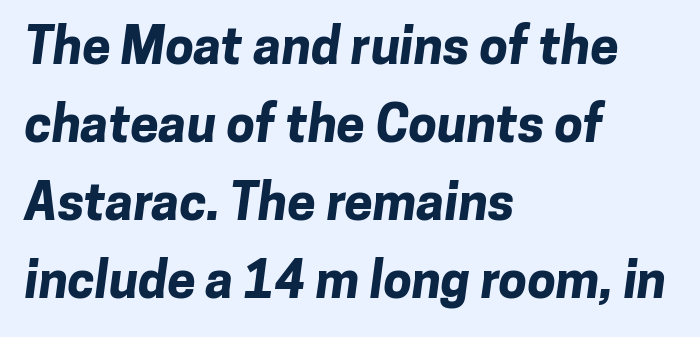
Q: Is the text bold? A: Yes.
Q: Is the typeface a serif or a sans-serif typeface? A: Sans-serif.
Q: Is the text underlined? A: No.
Q: How is the paragraph aligned? A: Left-aligned.
Q: Is the spacing between letters normal or unusually wide? A: Normal.
Q: Is the spacing between lines tight, normal or loose? A: Normal.
Q: Width (condensed, normal, or wide)? A: Normal.
Q: Stroke contrast? A: Low.
Q: x-height? A: Medium.
Q: Monospaced? A: No.
